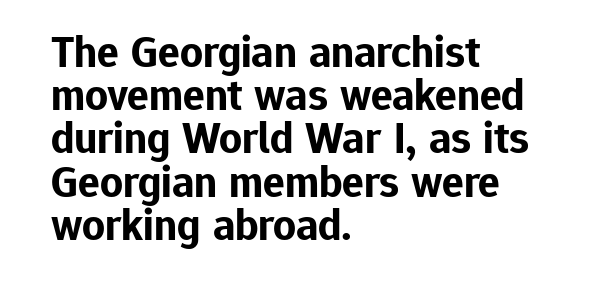
{"serif": "no", "italic": "no", "bold": "yes", "weight": "bold", "width": "normal", "stroke_contrast": "low", "x_height": "medium", "monospaced": "no", "underline": "no", "align": "left", "line_spacing": "tight", "line_spacing_ratio": 0.96, "letter_spacing": "normal", "letter_spacing_em": 0.0, "glyph_px": 45}
